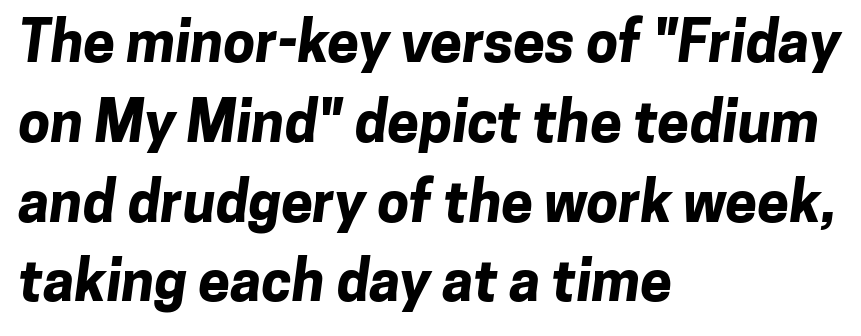
{"serif": "no", "bold": "yes", "weight": "bold", "width": "normal", "stroke_contrast": "low", "x_height": "medium", "monospaced": "no", "underline": "no", "align": "left", "line_spacing": "normal", "line_spacing_ratio": 1.4, "letter_spacing": "normal", "letter_spacing_em": 0.0, "glyph_px": 57}
